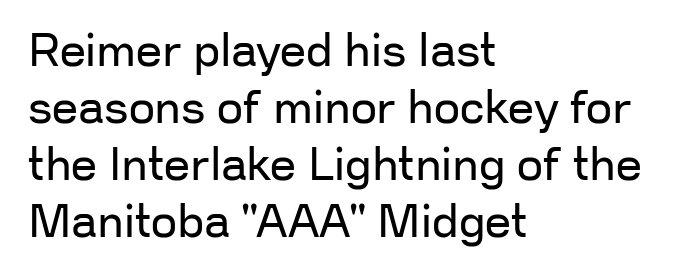
Q: Is the text bold? A: No.
Q: Is the text italic (slanted)? A: No, it is upright.
Q: Is the typeface a serif or a sans-serif typeface? A: Sans-serif.
Q: Is the text underlined? A: No.
Q: How is the paragraph aligned? A: Left-aligned.
Q: Is the spacing between letters normal or unusually wide? A: Normal.
Q: Width (condensed, normal, or wide)? A: Normal.
Q: Stroke contrast? A: Low.
Q: x-height? A: Medium.
Q: Monospaced? A: No.
